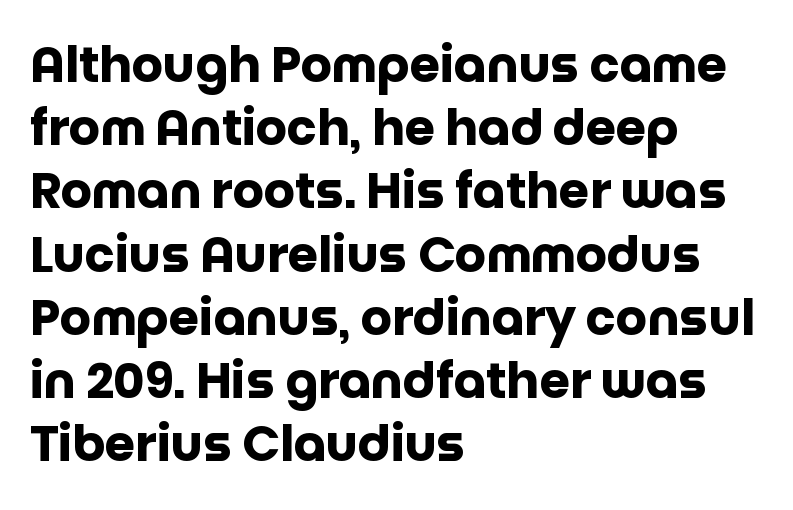
The image shows 49 px heavy sans-serif type, upright; set left-aligned, normal line spacing (1.29x), normal letter spacing, not underlined; low stroke contrast and a large x-height.
